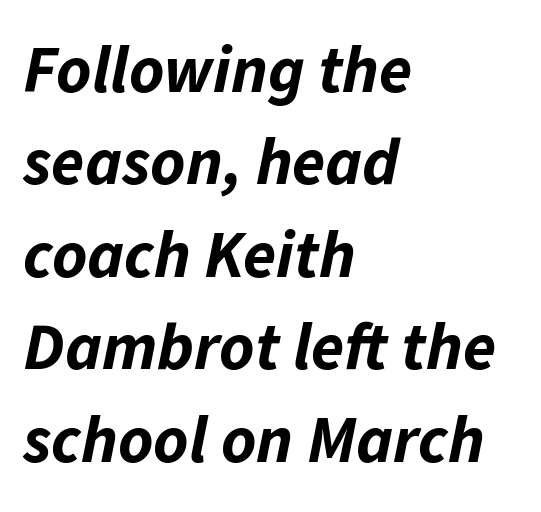
{"italic": "yes", "lean": "right", "slant_degrees": 11, "bold": "yes", "weight": "bold", "width": "normal", "stroke_contrast": "low", "x_height": "medium", "monospaced": "no", "underline": "no", "align": "left", "line_spacing": "normal", "line_spacing_ratio": 1.38, "letter_spacing": "normal", "letter_spacing_em": 0.0, "glyph_px": 67}
